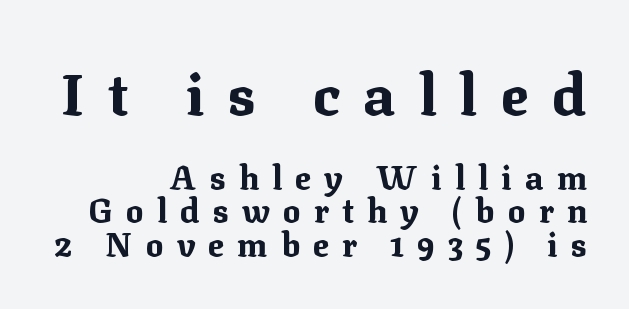
{"serif": "yes", "italic": "no", "bold": "yes", "weight": "bold", "width": "normal", "stroke_contrast": "medium", "x_height": "medium", "monospaced": "no", "underline": "no", "align": "right", "line_spacing": "tight", "line_spacing_ratio": 1.02, "letter_spacing": "wide", "letter_spacing_em": 0.4, "larger_block": "first", "size_ratio": 1.76, "glyph_px": 58}
